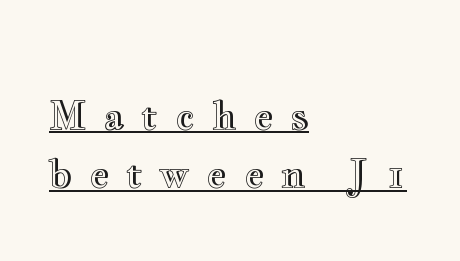
The image shows 38 px wide type, upright; set left-aligned, normal line spacing (1.53x), unusually wide letter spacing (+0.44 em), underlined; a small x-height.
